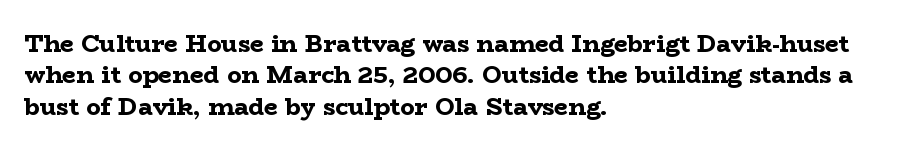
Q: Is the text bold? A: Yes.
Q: Is the text italic (slanted)? A: No, it is upright.
Q: Is the text underlined? A: No.
Q: How is the paragraph aligned? A: Left-aligned.
Q: Is the spacing between letters normal or unusually wide? A: Normal.
Q: Is the spacing between lines tight, normal or loose? A: Normal.
